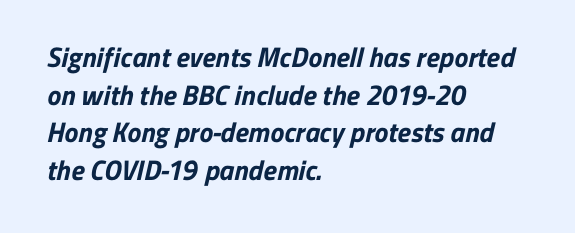
Q: Is the text bold? A: Yes.
Q: Is the typeface a serif or a sans-serif typeface? A: Sans-serif.
Q: Is the text underlined? A: No.
Q: How is the paragraph aligned? A: Left-aligned.
Q: Is the spacing between letters normal or unusually wide? A: Normal.
Q: Is the spacing between lines tight, normal or loose? A: Normal.
Q: Width (condensed, normal, or wide)? A: Normal.
Q: Stroke contrast? A: Low.
Q: x-height? A: Medium.
Q: Monospaced? A: No.
